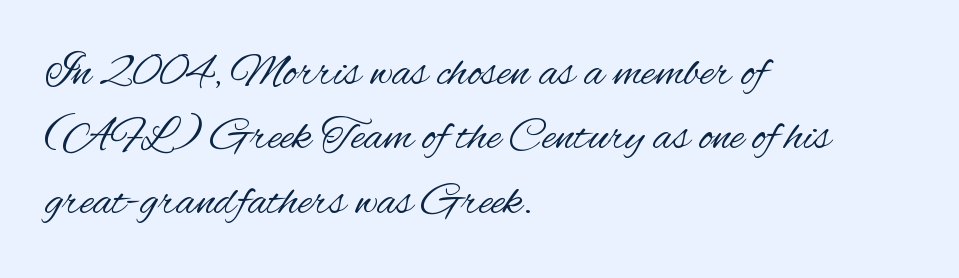
Lines of text with bare space underneath. The cut favours lightness, reaching ordinary text weight at its darkest. One-word summary of the alignment: left. Each new line begins a customary step beneath the previous one.
